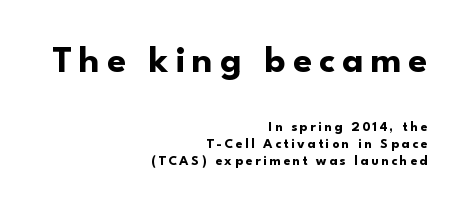
Q: Is the text bold? A: Yes.
Q: Is the text italic (slanted)? A: No, it is upright.
Q: Is the typeface a serif or a sans-serif typeface? A: Sans-serif.
Q: Is the text underlined? A: No.
Q: How is the paragraph aligned? A: Right-aligned.
Q: Which block of text is set in a larger size, the first (top) or the second (bottom)? A: The first (top) one.
Q: Width (condensed, normal, or wide)? A: Normal.
Q: Stroke contrast? A: Low.
Q: x-height? A: Small.
Q: Monospaced? A: No.
